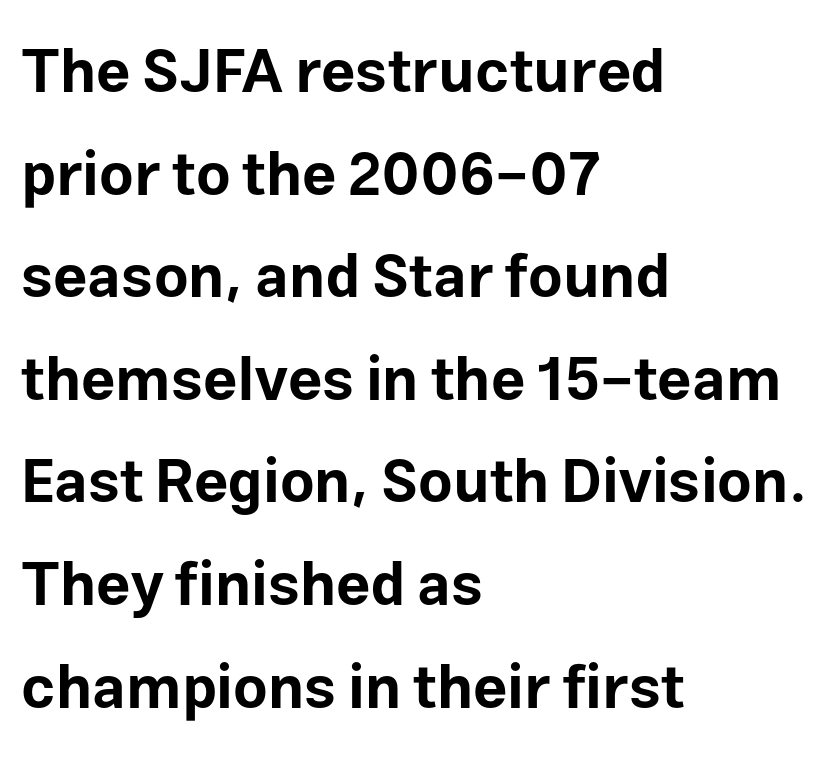
The image shows 60 px bold sans-serif type, upright; set left-aligned, line spacing 1.71x, normal letter spacing, not underlined; low stroke contrast and a medium x-height.
